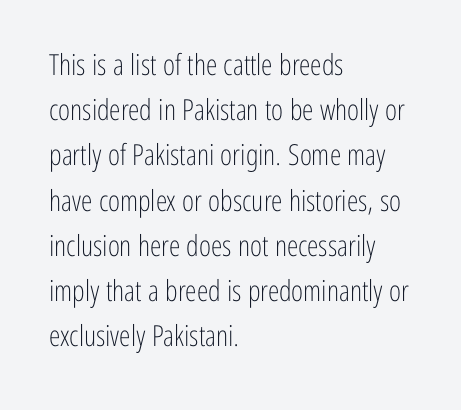
Q: Is the text bold? A: No.
Q: Is the text italic (slanted)? A: No, it is upright.
Q: Is the typeface a serif or a sans-serif typeface? A: Sans-serif.
Q: Is the text underlined? A: No.
Q: How is the paragraph aligned? A: Left-aligned.
Q: Is the spacing between letters normal or unusually wide? A: Normal.
Q: Is the spacing between lines tight, normal or loose? A: Normal.
Q: Width (condensed, normal, or wide)? A: Condensed.
Q: Stroke contrast? A: Low.
Q: x-height? A: Medium.
Q: Monospaced? A: No.
